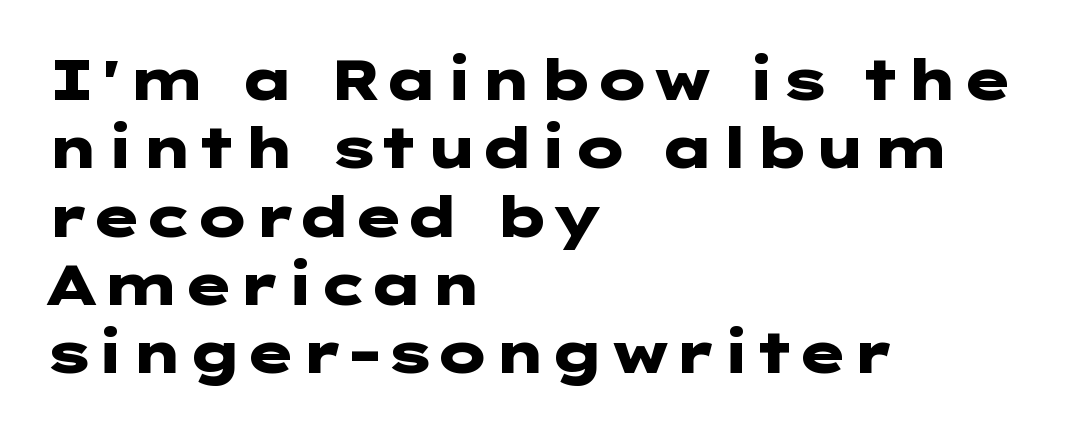
{"serif": "no", "italic": "no", "bold": "yes", "weight": "heavy", "width": "wide", "stroke_contrast": "low", "x_height": "medium", "underline": "no", "align": "left", "line_spacing_ratio": 1.22, "letter_spacing": "normal", "letter_spacing_em": 0.0, "glyph_px": 56}
